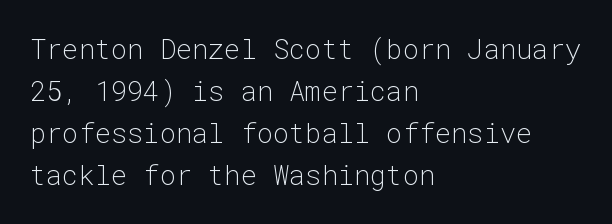
Each new line begins a customary step beneath the previous one. The passage shown is not underscored anywhere. Weight: not bold — regular or lighter. Nope, not italic — everything's standing straight. A classic flush-left, rag-right setting is used for this passage.
